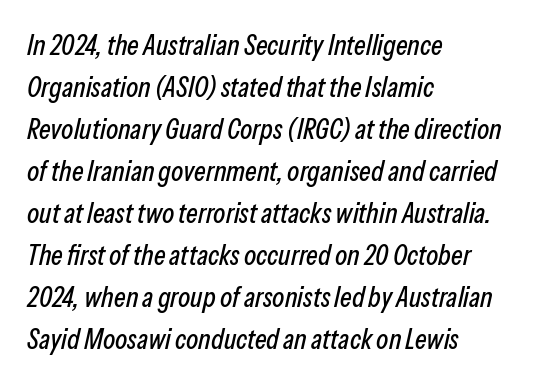
{"italic": "yes", "lean": "right", "slant_degrees": 13, "width": "condensed", "stroke_contrast": "low", "x_height": "medium", "monospaced": "no", "underline": "no", "align": "left", "line_spacing": "normal", "line_spacing_ratio": 1.5, "letter_spacing": "normal", "letter_spacing_em": 0.0, "glyph_px": 28}
